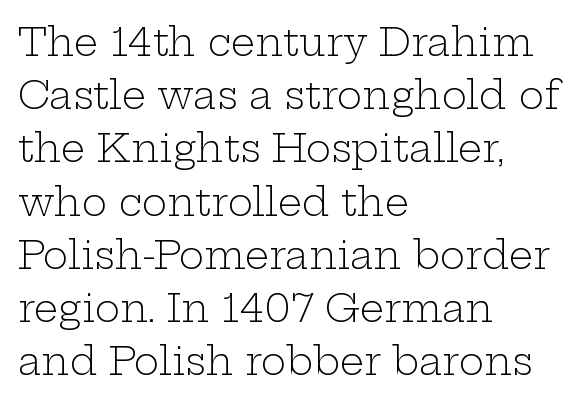
The image shows 38 px light, wide serif type, upright; set left-aligned, normal line spacing (1.4x), normal letter spacing, not underlined; low stroke contrast and a medium x-height.
